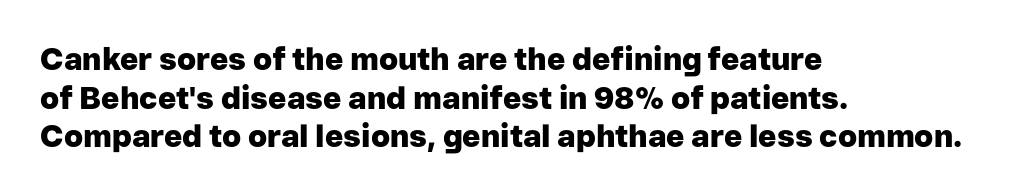
{"serif": "no", "italic": "no", "bold": "yes", "weight": "heavy", "width": "normal", "stroke_contrast": "low", "x_height": "medium", "monospaced": "no", "underline": "no", "align": "left", "line_spacing": "normal", "line_spacing_ratio": 1.25, "letter_spacing": "normal", "letter_spacing_em": 0.0, "glyph_px": 31}
